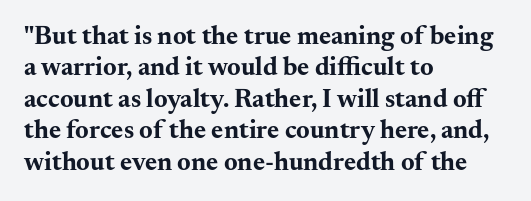
The image shows 26 px bold type, upright; set left-aligned, line spacing 1.21x, normal letter spacing, not underlined.
